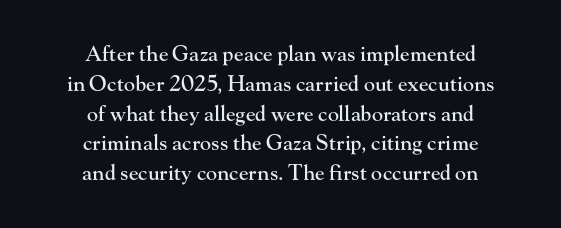
{"italic": "no", "underline": "no", "align": "center", "line_spacing": "normal", "line_spacing_ratio": 1.42, "letter_spacing": "normal", "letter_spacing_em": 0.0, "glyph_px": 21}
